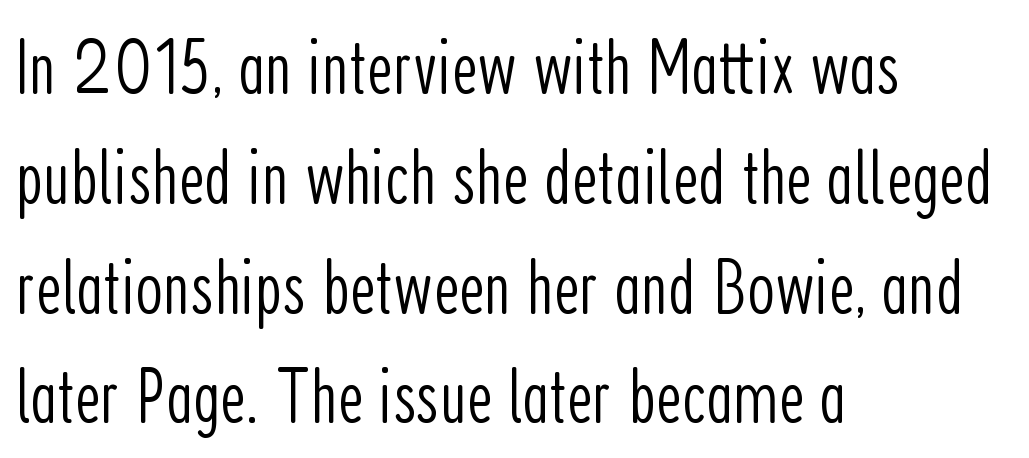
Q: Is the text bold? A: No.
Q: Is the text italic (slanted)? A: No, it is upright.
Q: Is the typeface a serif or a sans-serif typeface? A: Sans-serif.
Q: Is the text underlined? A: No.
Q: How is the paragraph aligned? A: Left-aligned.
Q: Is the spacing between letters normal or unusually wide? A: Normal.
Q: Is the spacing between lines tight, normal or loose? A: Normal.
Q: Width (condensed, normal, or wide)? A: Condensed.
Q: Stroke contrast? A: Low.
Q: x-height? A: Medium.
Q: Monospaced? A: No.
